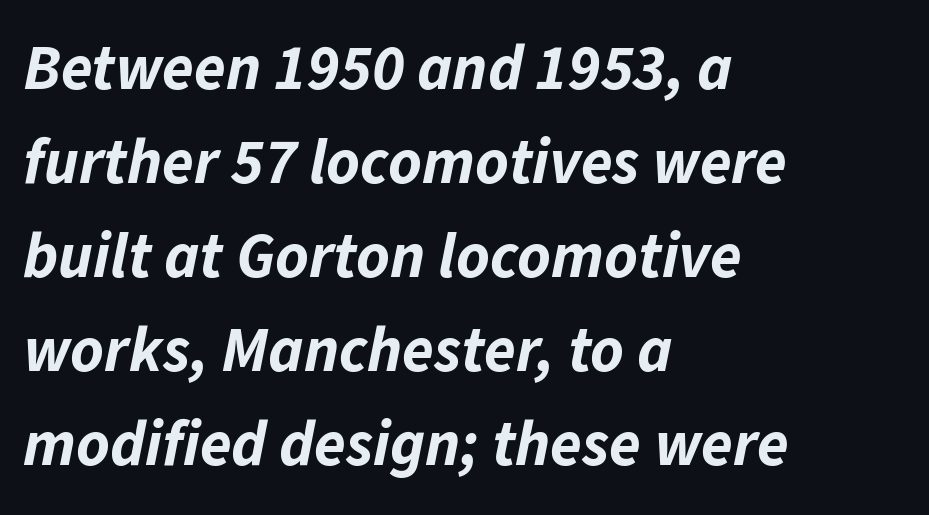
{"italic": "yes", "lean": "right", "slant_degrees": 11, "bold": "yes", "weight": "bold", "width": "normal", "stroke_contrast": "low", "x_height": "medium", "monospaced": "no", "underline": "no", "align": "left", "line_spacing": "normal", "line_spacing_ratio": 1.47, "letter_spacing": "normal", "letter_spacing_em": 0.0, "glyph_px": 64}
